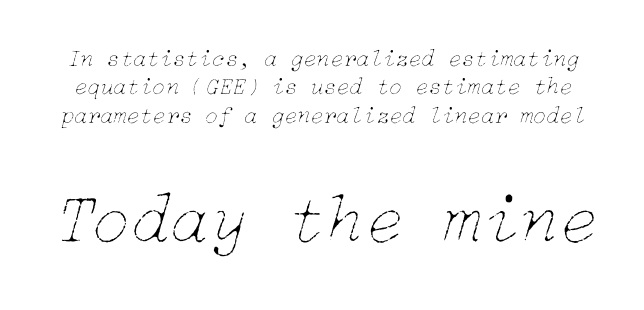
Q: Is the text bold? A: No.
Q: Is the text italic (slanted)? A: Yes, it leans right by about 15 degrees.
Q: Is the text underlined? A: No.
Q: Is the spacing between letters normal or unusually wide? A: Normal.
Q: Which block of text is set in a larger size, the first (top) or the second (bottom)? A: The second (bottom) one.
Q: Width (condensed, normal, or wide)? A: Normal.
Q: Stroke contrast? A: Low.
Q: x-height? A: Medium.
